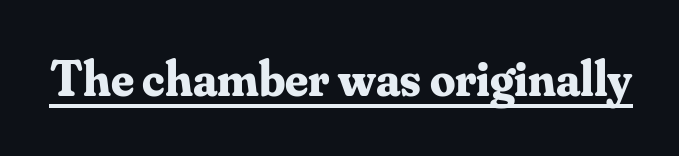
Q: Is the text bold? A: Yes.
Q: Is the text italic (slanted)? A: No, it is upright.
Q: Is the typeface a serif or a sans-serif typeface? A: Serif.
Q: Is the text underlined? A: Yes.
Q: Is the spacing between letters normal or unusually wide? A: Normal.
Q: Width (condensed, normal, or wide)? A: Normal.
Q: Stroke contrast? A: Medium.
Q: x-height? A: Small.
Q: Monospaced? A: No.
